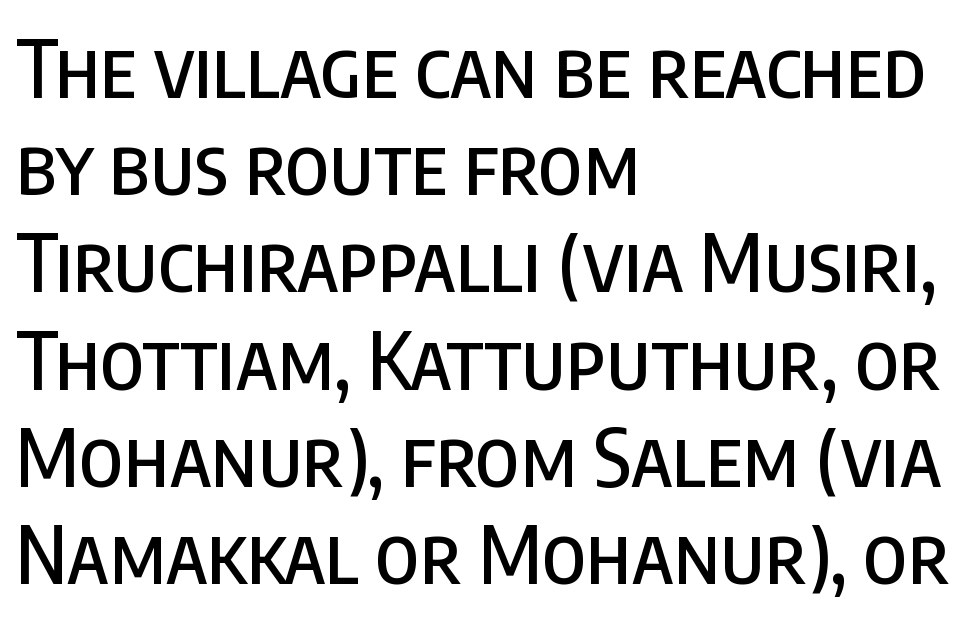
The font's upright variant was chosen for this text. Check under the words: just untouched page. Note the varied advance widths — an 'i' is clearly narrower than an 'm'. Tracking here is standard; glyphs follow each other at the usual distance. Font category for this specimen: sans-serif.
